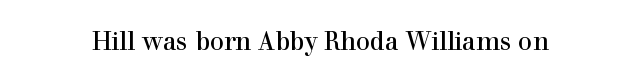
Q: Is the text italic (slanted)? A: No, it is upright.
Q: Is the text underlined? A: No.
Q: Is the spacing between letters normal or unusually wide? A: Normal.
